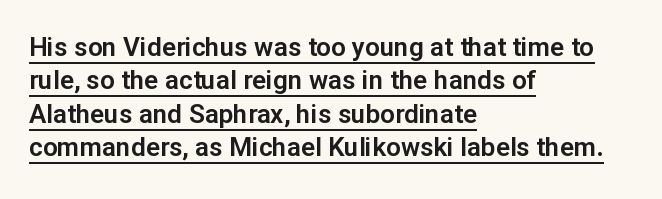
{"italic": "no", "underline": "yes", "align": "left", "line_spacing": "normal", "line_spacing_ratio": 1.28, "letter_spacing": "normal", "letter_spacing_em": 0.0, "glyph_px": 26}
